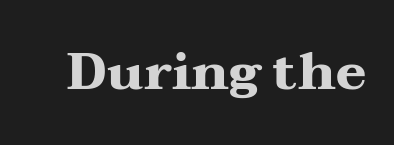
{"serif": "yes", "italic": "no", "bold": "yes", "weight": "heavy", "width": "wide", "stroke_contrast": "medium", "x_height": "medium", "monospaced": "no", "underline": "no", "letter_spacing": "normal", "letter_spacing_em": 0.0, "glyph_px": 52}
